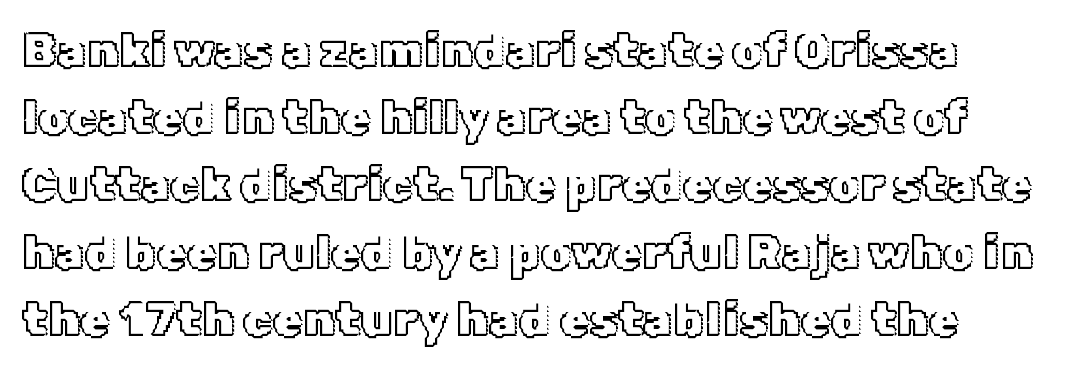
The image shows 48 px text type, upright; set normal line spacing (1.4x), normal letter spacing, not underlined; a medium x-height.
